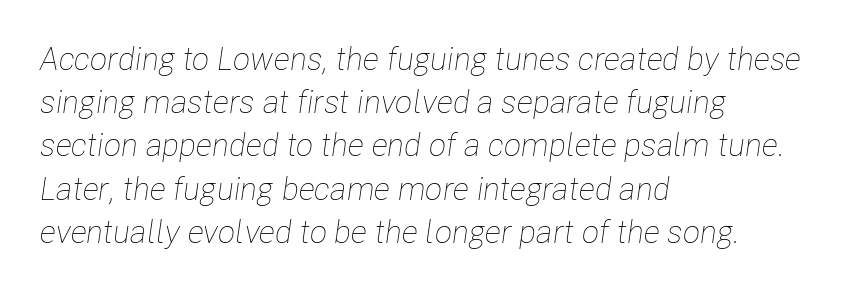
Letters have the restrained weight of plain body copy at most. Type without underlining. Horizontal alignment here is leftward, the default for most running prose. If you drew a line through each stem, it would be angled. Character widths vary here, with narrow letters taking less room than wide ones. No extra tracking has been applied to these lines.
